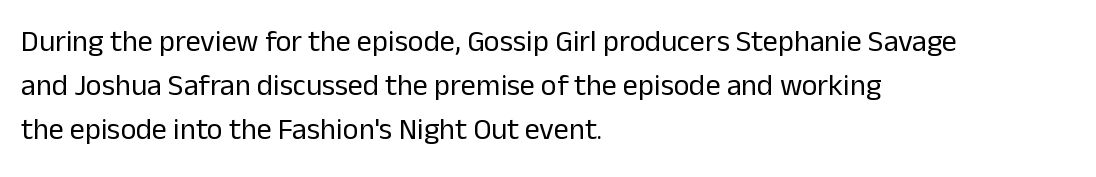
{"serif": "no", "italic": "no", "bold": "no", "weight": "regular", "width": "normal", "stroke_contrast": "low", "x_height": "medium", "monospaced": "no", "underline": "no", "align": "left", "line_spacing": "normal", "line_spacing_ratio": 1.47, "letter_spacing": "normal", "letter_spacing_em": 0.0, "glyph_px": 30}
